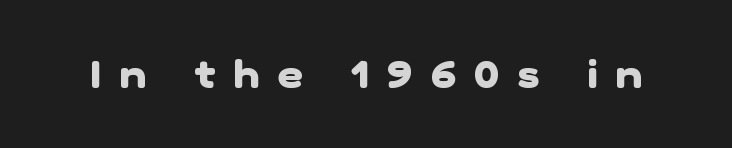
Quick note: underline off. The glyphs have the mass of a bold cut. You could not count columns in this text — the font is proportionally spaced. Is this a sans? Yes — the strokes have no serifs. A typesetter would call this heavily tracked-out type.
